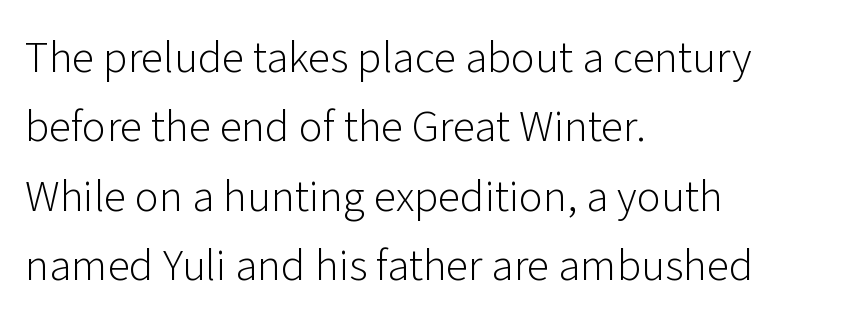
This block has exactly the height ordinary leading produces. Bare-footed words on every line. The font family rendered here belongs to the sans-serif group. This sample uses an upright cut, with every glyph sitting square on the baseline. Do the characters align in a grid? No, the font is proportional. Glyph-to-glyph distance matches everyday printed text.
